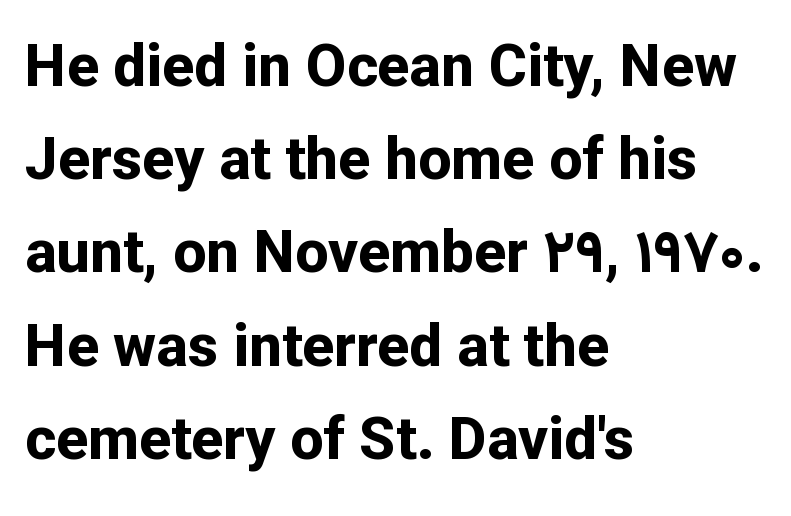
{"serif": "no", "italic": "no", "bold": "yes", "weight": "bold", "width": "normal", "stroke_contrast": "low", "x_height": "medium", "monospaced": "no", "underline": "no", "align": "left", "line_spacing": "normal", "line_spacing_ratio": 1.58, "letter_spacing": "normal", "letter_spacing_em": 0.0, "glyph_px": 59}
